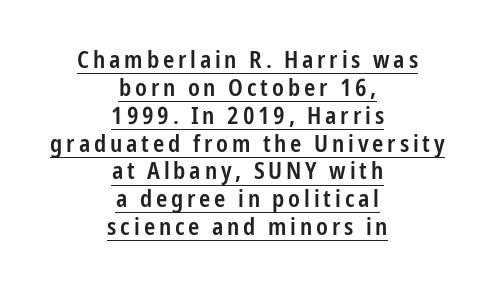
Ordinary non-slanted type is in use. A semibold gives these letters moderate extra thickness, short of bold. Is the block centered? Yes — each line is placed symmetrically about the middle. Quick note: underline on.
